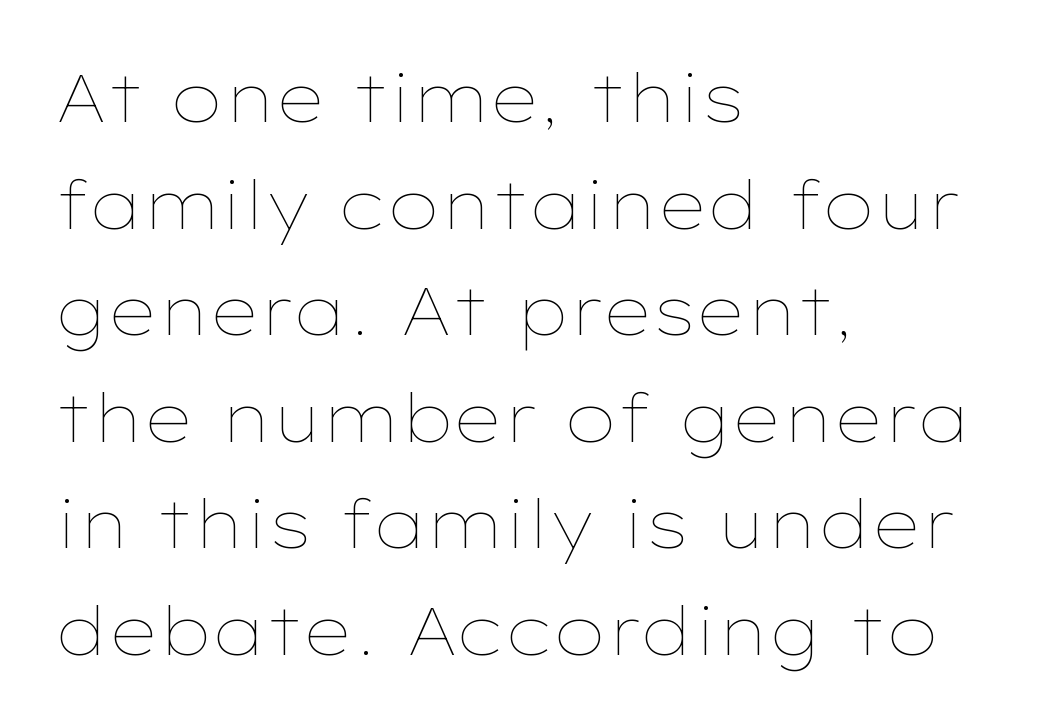
Q: Is the text bold? A: No.
Q: Is the text italic (slanted)? A: No, it is upright.
Q: Is the text underlined? A: No.
Q: How is the paragraph aligned? A: Left-aligned.
Q: Is the spacing between letters normal or unusually wide? A: Normal.
Q: Is the spacing between lines tight, normal or loose? A: Normal.
Q: Width (condensed, normal, or wide)? A: Wide.
Q: Stroke contrast? A: Low.
Q: x-height? A: Medium.
Q: Monospaced? A: No.
